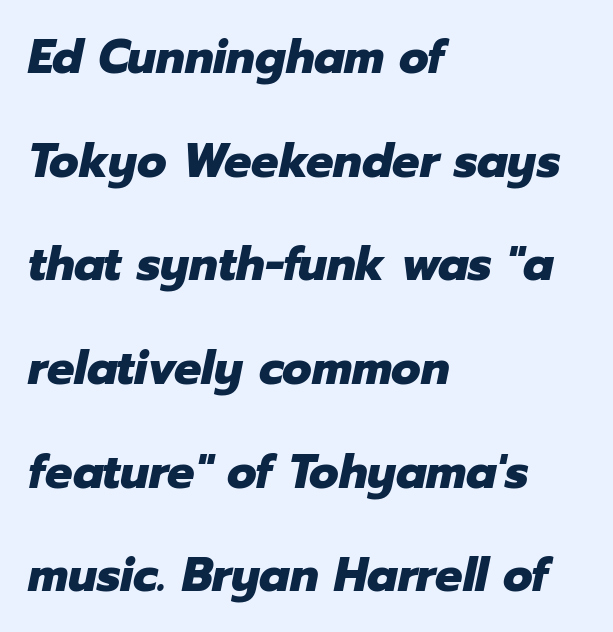
{"italic": "yes", "lean": "right", "slant_degrees": 12, "bold": "yes", "weight": "heavy", "width": "normal", "stroke_contrast": "low", "x_height": "medium", "monospaced": "no", "underline": "no", "align": "left", "line_spacing": "loose", "line_spacing_ratio": 2.16, "letter_spacing": "normal", "letter_spacing_em": 0.0, "glyph_px": 48}
